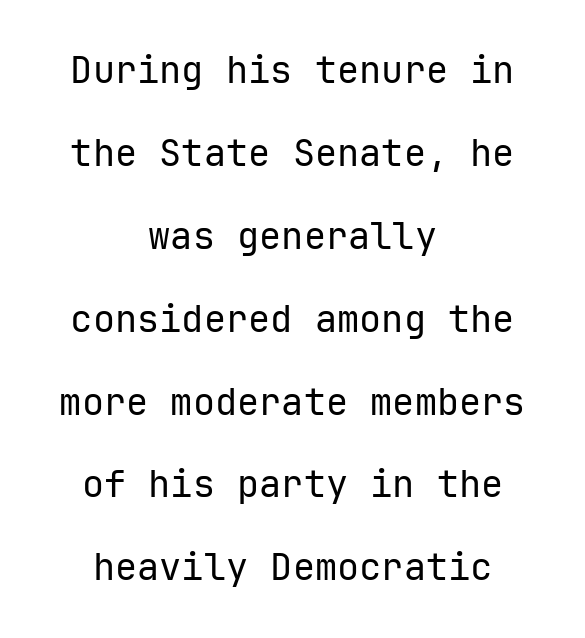
I'd call this a sans setting — the letters go barefoot. Is there any slant? The stems are plumb. Leftover space on each line is divided equally before and after the words. Any mark beneath the type? The region is blank.
